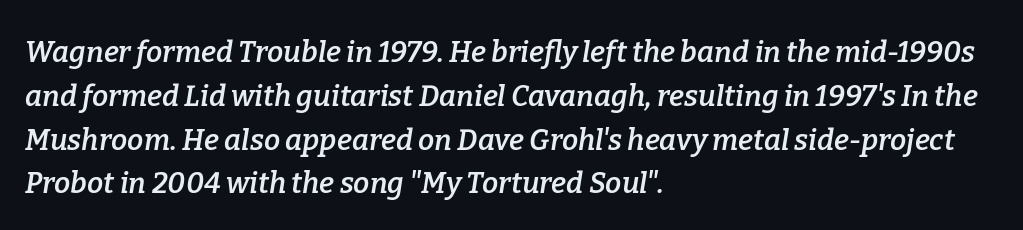
The image shows 29 px semibold serif type, italic (leaning right); set left-aligned, normal line spacing (1.51x), normal letter spacing, not underlined; low stroke contrast and a medium x-height.
